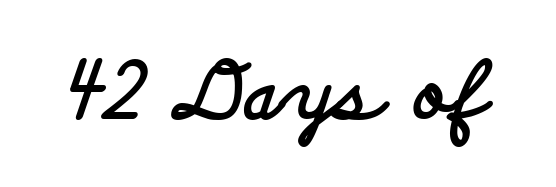
{"serif": "no", "bold": "yes", "weight": "bold", "width": "wide", "stroke_contrast": "low", "x_height": "small", "monospaced": "no", "underline": "no", "letter_spacing": "normal", "letter_spacing_em": 0.0, "glyph_px": 78}
